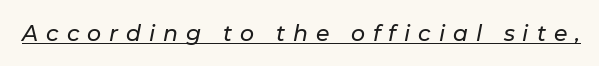
Yep, that's italic — everything's leaning. Students, observe the line beneath the letters — that is underlining. Inter-character spacing is expanded well beyond the font's built-in metrics.
